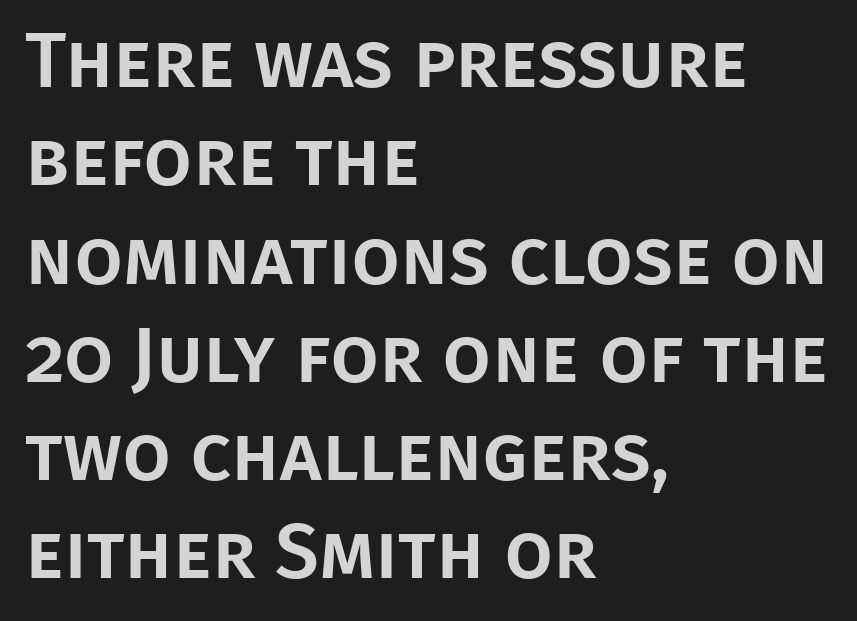
No feet cap the strokes, marking this as sans-serif type. Each letter keeps its own natural width here, so spacing adapts to shape. Letters rest on an invisible, unmarked baseline. Is there any slant? The stems are plumb.
